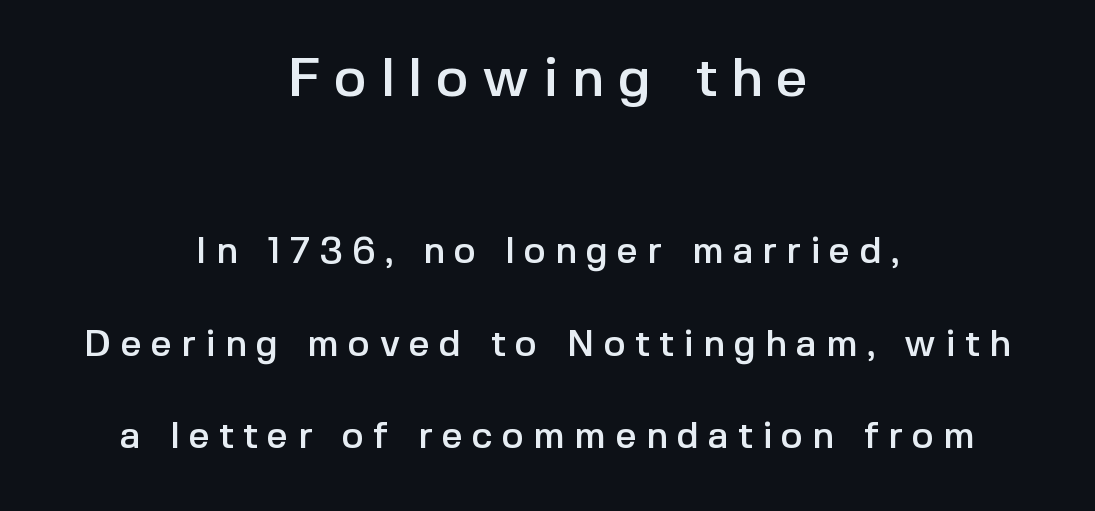
The strip under each line holds only bare page. The vertical gap from one line to the next is large. Note the varied advance widths — an 'i' is clearly narrower than an 'm'. Character size in the leading block exceeds that of the trailing block. This rendering employs a face without finishing strokes, i.e., a sans-serif. Short note: letters widely spaced.
